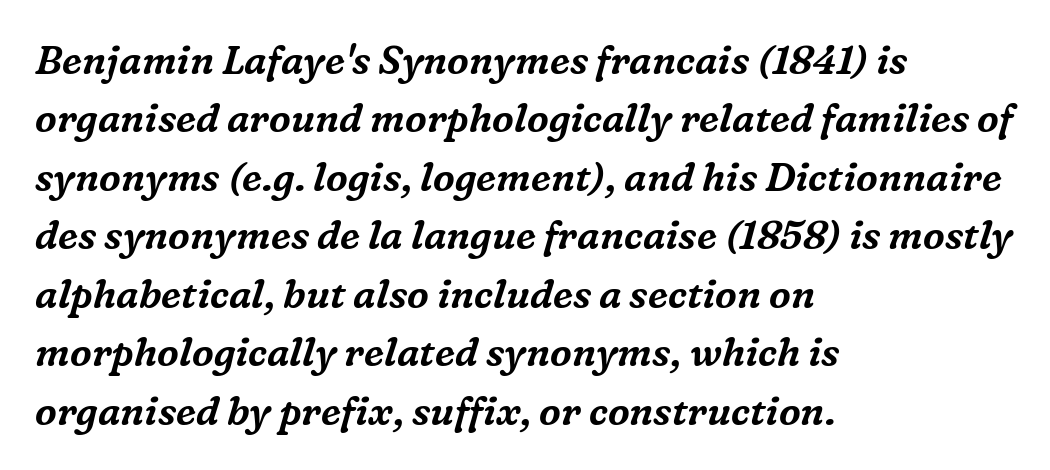
The rag falls on the right side of this text block. Descenders hang freely into open space. A normal amount of white space separates one row of letters from the next. The rendering keeps characters at their native spacing. The font's italic variant was chosen for this text. Varying glyph widths throughout — classic text-font behaviour.
